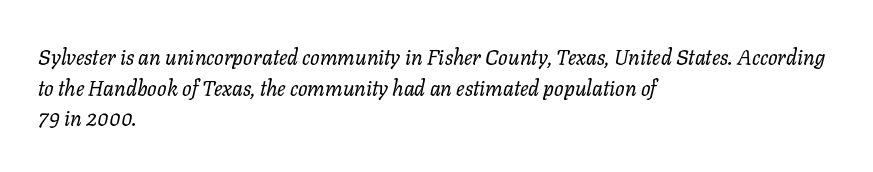
{"italic": "yes", "lean": "right", "slant_degrees": 11, "bold": "no", "underline": "no", "align": "left", "line_spacing": "normal", "line_spacing_ratio": 1.46, "letter_spacing": "normal", "letter_spacing_em": 0.0, "glyph_px": 21}
